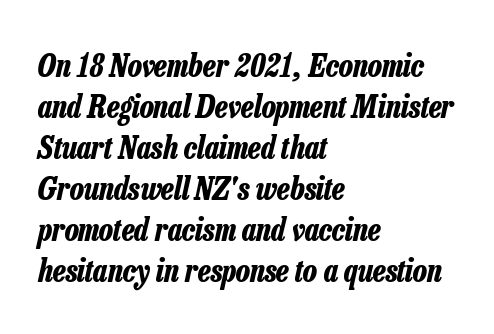
The image shows 31 px bold, condensed type, italic (leaning right); set left-aligned, normal line spacing (1.32x), normal letter spacing, not underlined; low stroke contrast and a medium x-height.
